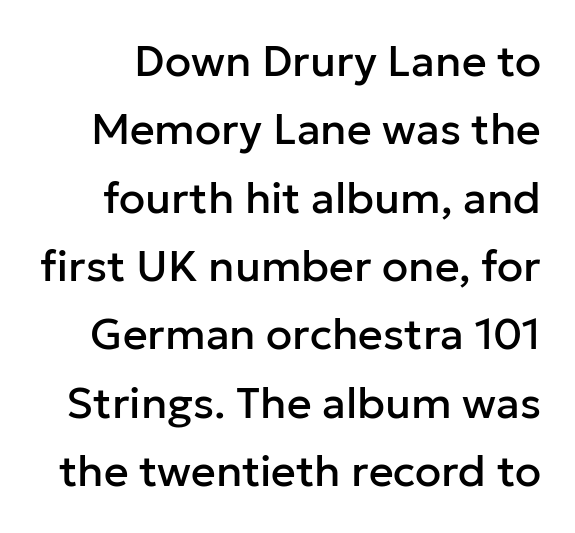
{"serif": "no", "italic": "no", "width": "normal", "stroke_contrast": "low", "x_height": "medium", "monospaced": "no", "underline": "no", "line_spacing": "normal", "line_spacing_ratio": 1.59, "letter_spacing": "normal", "letter_spacing_em": 0.0, "glyph_px": 43}
